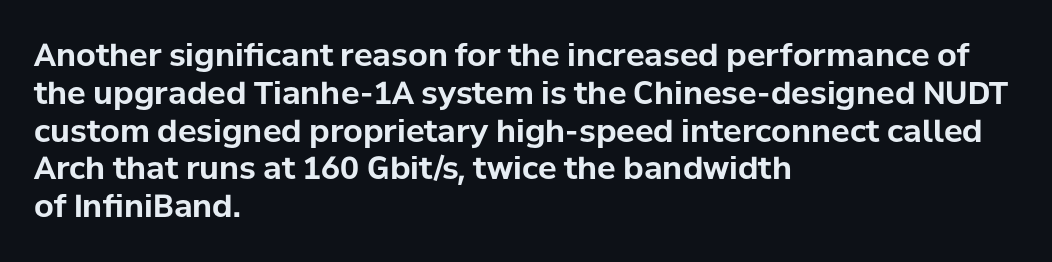
The image shows 31 px bold sans-serif type, upright; set left-aligned, line spacing 1.22x, normal letter spacing, not underlined; low stroke contrast and a medium x-height.
